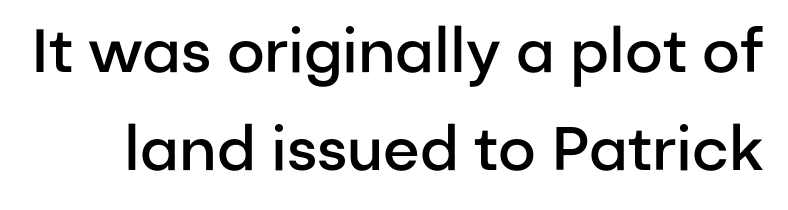
The image shows 61 px semibold sans-serif type, upright; set normal line spacing (1.6x), normal letter spacing, not underlined; low stroke contrast and a medium x-height.
